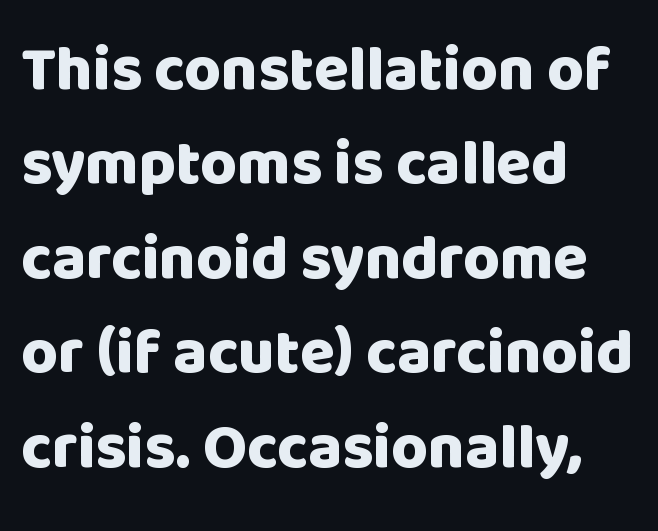
Interline gaps are of average width in this sample. Every stem runs plumb, perpendicular to the baseline. The rendering uses natural spacing where letterforms have individual widths. The rendering keeps characters at their native spacing. Plenty of ink on the page — the face is bold.
